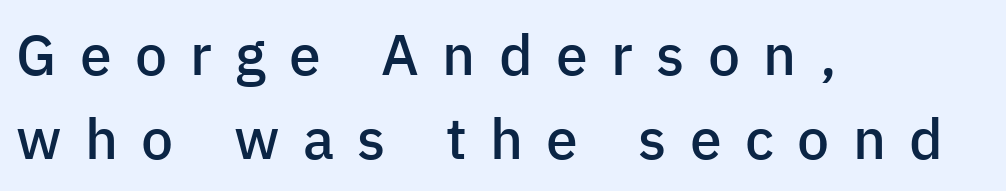
{"serif": "no", "italic": "no", "bold": "semi", "weight": "semibold", "width": "normal", "stroke_contrast": "low", "x_height": "medium", "monospaced": "no", "underline": "no", "align": "left", "line_spacing": "normal", "line_spacing_ratio": 1.47, "letter_spacing": "wide", "letter_spacing_em": 0.41, "glyph_px": 57}
